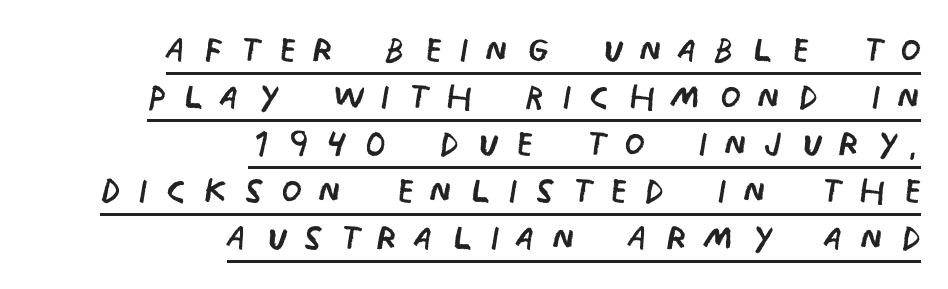
The image shows 48 px regular-weight, condensed sans-serif type; set right-aligned, tight line spacing (0.98x), unusually wide letter spacing (+0.35 em), underlined; low stroke contrast and a large x-height.
